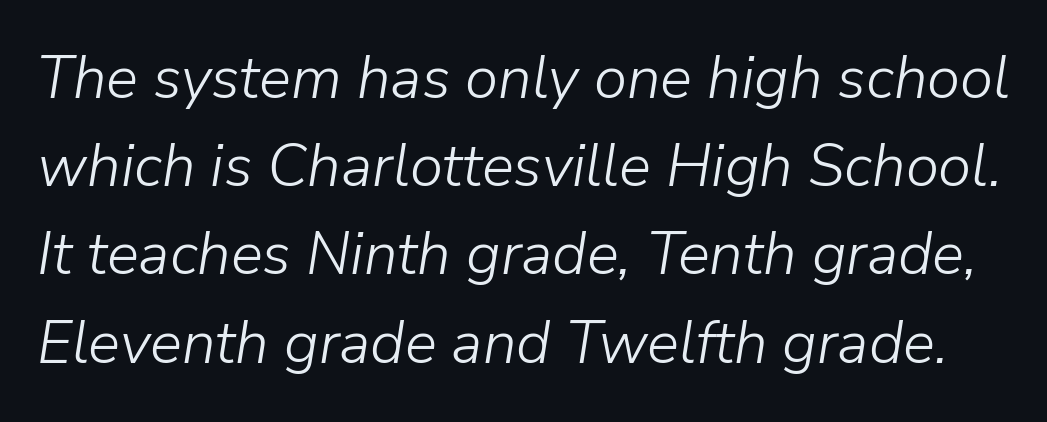
Just letters on the line, the space beneath them empty. There is no visible air inserted between adjacent glyphs. Stroke thickness stays within the range of a standard reading face or lighter. Yep, that's italic — everything's leaning.
